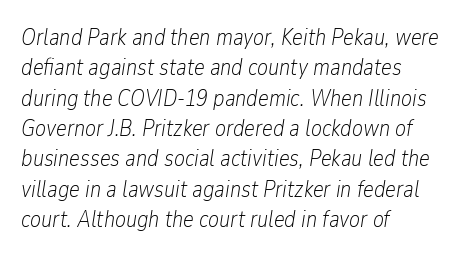
The image shows 23 px text type, italic (leaning right); set left-aligned, normal line spacing (1.32x), normal letter spacing, not underlined.
